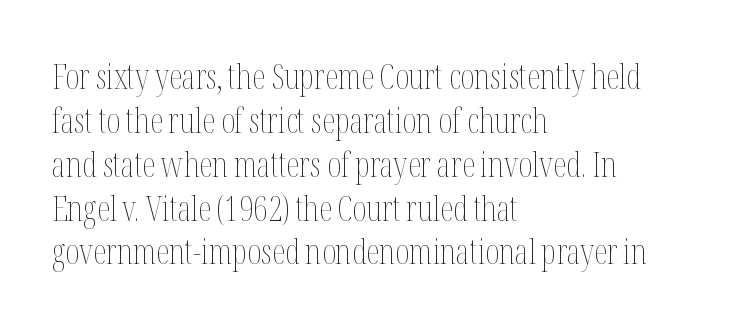
The image shows 34 px thin, condensed type, upright; set left-aligned, normal line spacing (1.29x), normal letter spacing, not underlined; medium stroke contrast and a medium x-height.
